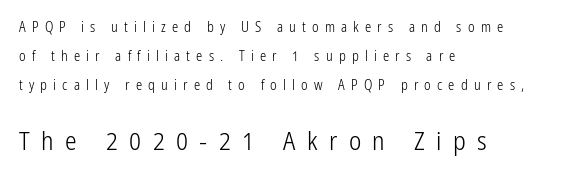
Posture: straight, roman, zero tilt. The letters are spread apart with noticeably loose tracking. Each line starts at the same left margin while the right side varies. The composition opens small and finishes big. The strip under each line holds only bare page. The cut favours lightness, reaching ordinary text weight at its darkest.
